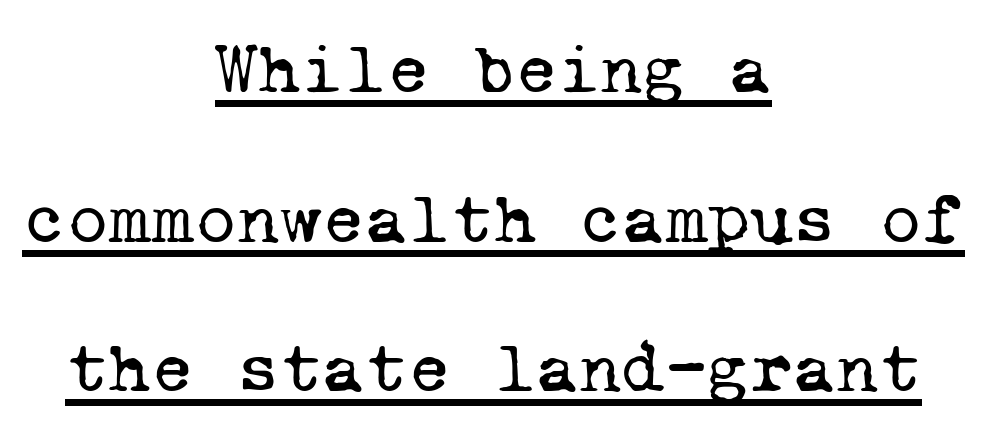
The image shows 73 px regular-weight serif type, monospaced; set centered, loose line spacing (2.05x), normal letter spacing, underlined; low stroke contrast and a medium x-height.
